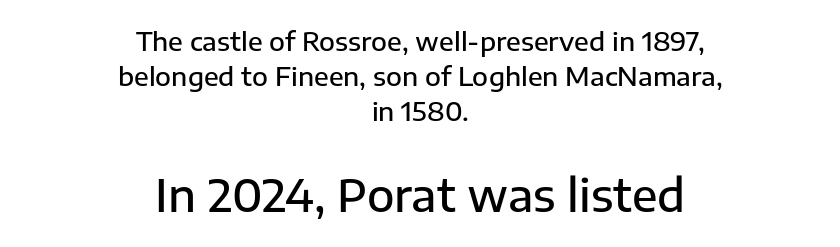
The image shows 45 px semibold sans-serif type, upright; set centered, normal line spacing (1.35x), normal letter spacing, not underlined; the second (bottom) block is 1.73x larger; low stroke contrast and a medium x-height.
